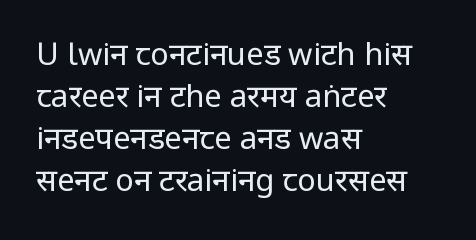
{"serif": "no", "italic": "no", "bold": "no", "weight": "regular", "width": "condensed", "stroke_contrast": "low", "x_height": "large", "monospaced": "no", "underline": "no", "align": "left", "line_spacing": "normal", "line_spacing_ratio": 1.35, "letter_spacing": "normal", "letter_spacing_em": 0.0, "glyph_px": 31}
